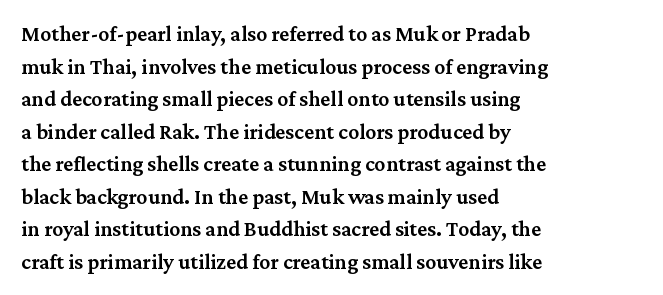
Short and long lines alike share a common starting point at left. Quick note: not italic, upright. In terms of leading, this rendering sits right in the middle. The gap between lines stays unmarked.
